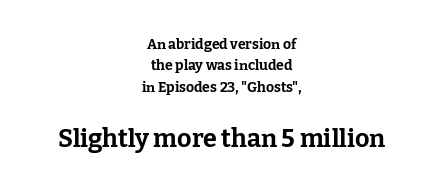
The passage shown begins with its smaller block and ends with its larger one. A bare baseline throughout the passage. Do the letters lean? They stand straight. There is no visible air inserted between adjacent glyphs. Does the weight exceed regular? Yes, all the way to bold. A centered setting, common on invitations and titles, is used for this passage.
